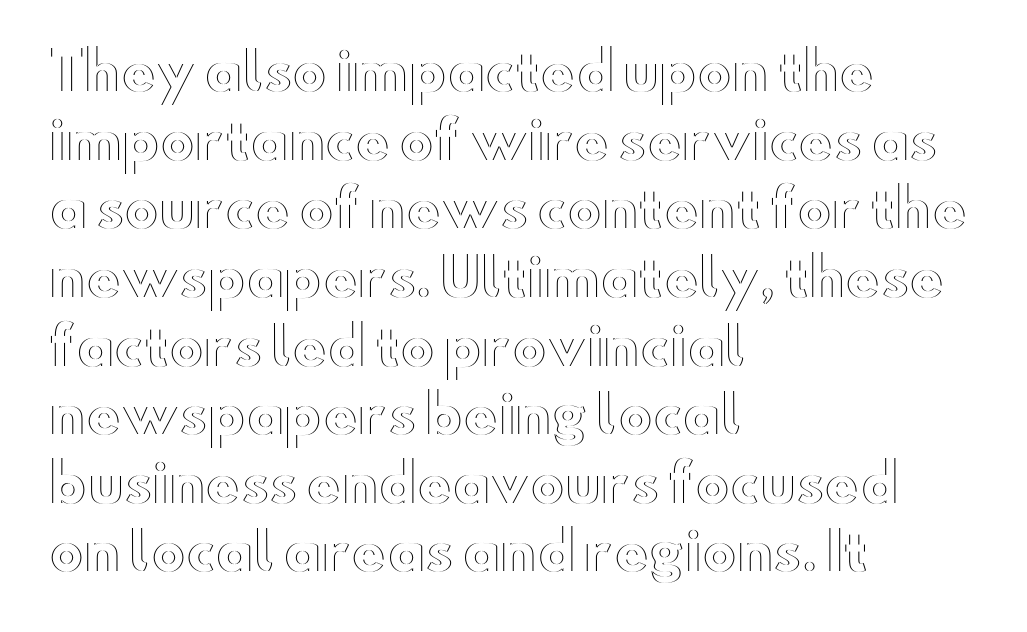
The image shows 52 px wide type, upright; set left-aligned, normal line spacing (1.32x), normal letter spacing, not underlined; a small x-height.
